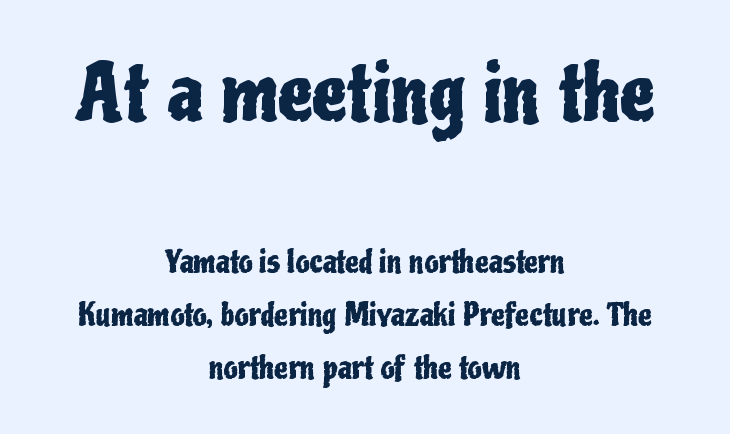
The image shows 78 px condensed sans-serif type, upright; set centered, line spacing 1.72x, normal letter spacing, not underlined; the first (top) block is 2.52x larger; low stroke contrast and a medium x-height.
